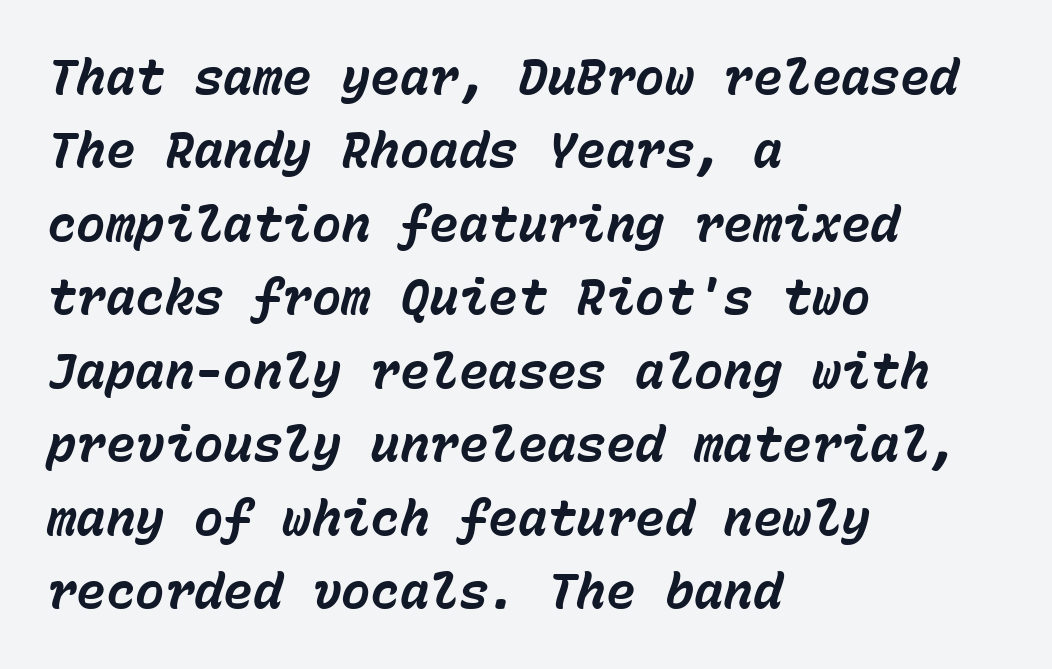
{"italic": "yes", "lean": "right", "slant_degrees": 15, "bold": "yes", "weight": "bold", "width": "normal", "stroke_contrast": "low", "x_height": "medium", "monospaced": "yes", "underline": "no", "align": "left", "line_spacing": "normal", "line_spacing_ratio": 1.5, "letter_spacing": "normal", "letter_spacing_em": 0.0, "glyph_px": 49}
